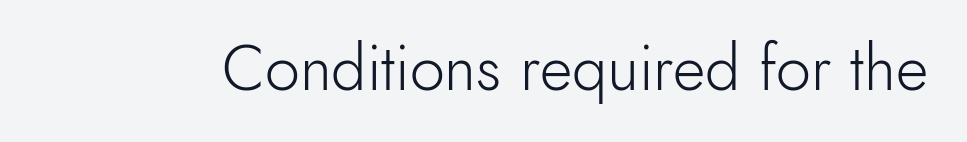
Caption: face not bold, strokes unweighted. A typesetter would call this zero additional tracking. This is roman type, the default non-slanted kind. Glance below the letters and you will spot only blank space.
